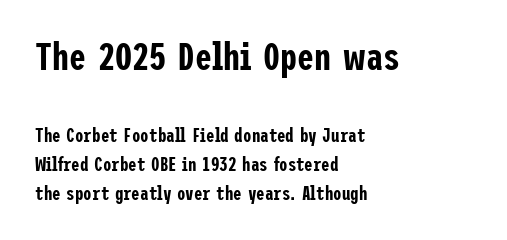
Q: Is the text italic (slanted)? A: No, it is upright.
Q: Is the typeface a serif or a sans-serif typeface? A: Sans-serif.
Q: Is the text underlined? A: No.
Q: How is the paragraph aligned? A: Left-aligned.
Q: Is the spacing between letters normal or unusually wide? A: Normal.
Q: Is the spacing between lines tight, normal or loose? A: Normal.
Q: Which block of text is set in a larger size, the first (top) or the second (bottom)? A: The first (top) one.
Q: Width (condensed, normal, or wide)? A: Condensed.
Q: Stroke contrast? A: Low.
Q: x-height? A: Medium.
